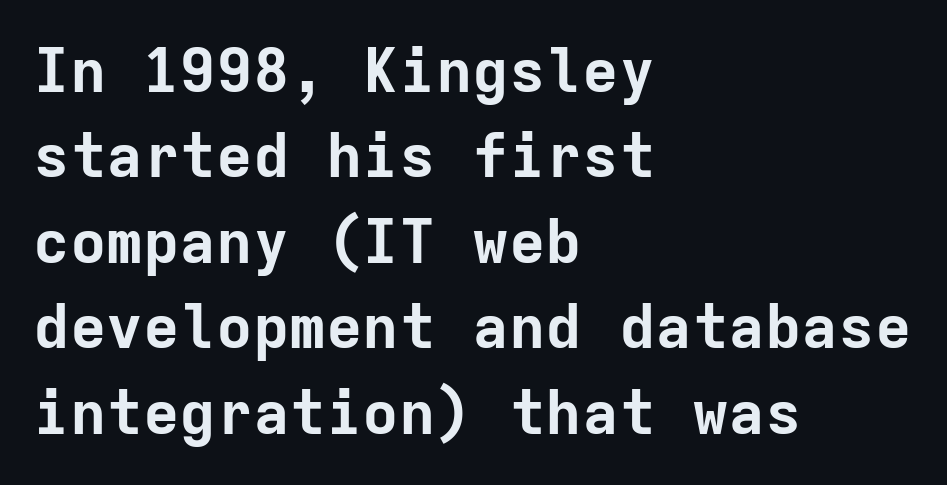
The image shows 61 px bold sans-serif type, upright, monospaced; set left-aligned, normal line spacing (1.4x), normal letter spacing, not underlined; low stroke contrast and a medium x-height.
